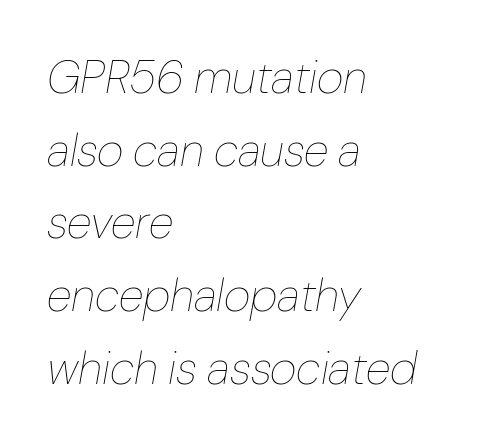
The image shows 46 px thin type, italic (leaning right); set left-aligned, normal line spacing (1.58x), normal letter spacing, not underlined; low stroke contrast and a medium x-height.
